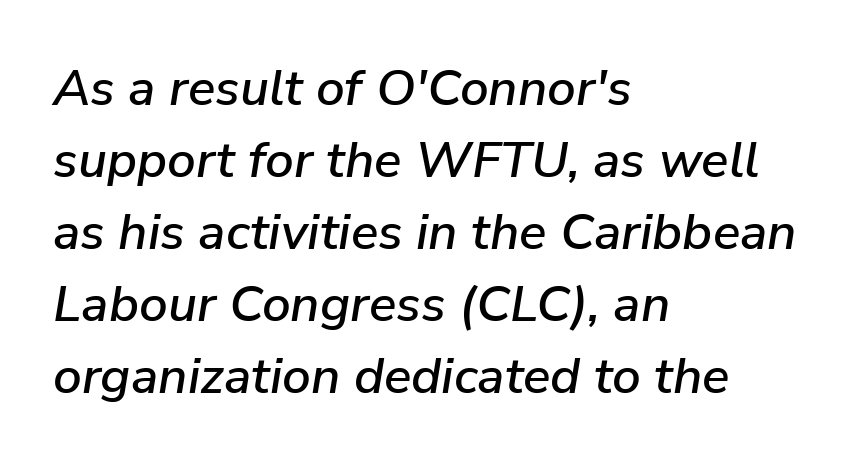
{"italic": "yes", "lean": "right", "slant_degrees": 9, "width": "normal", "stroke_contrast": "low", "x_height": "medium", "monospaced": "no", "underline": "no", "align": "left", "line_spacing": "normal", "line_spacing_ratio": 1.41, "letter_spacing": "normal", "letter_spacing_em": 0.0, "glyph_px": 51}
